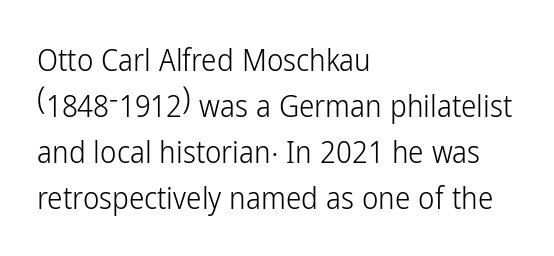
Q: Is the text bold? A: No.
Q: Is the text italic (slanted)? A: No, it is upright.
Q: Is the typeface a serif or a sans-serif typeface? A: Sans-serif.
Q: Is the text underlined? A: No.
Q: How is the paragraph aligned? A: Left-aligned.
Q: Is the spacing between letters normal or unusually wide? A: Normal.
Q: Is the spacing between lines tight, normal or loose? A: Normal.
Q: Width (condensed, normal, or wide)? A: Condensed.
Q: Stroke contrast? A: Low.
Q: x-height? A: Medium.
Q: Monospaced? A: No.
